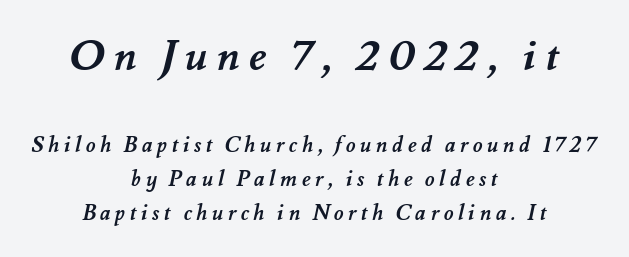
{"bold": "yes", "weight": "semibold", "width": "normal", "stroke_contrast": "medium", "x_height": "small", "monospaced": "no", "underline": "no", "align": "center", "line_spacing": "normal", "line_spacing_ratio": 1.62, "letter_spacing": "wide", "letter_spacing_em": 0.21, "larger_block": "first", "size_ratio": 2.0, "glyph_px": 42}
